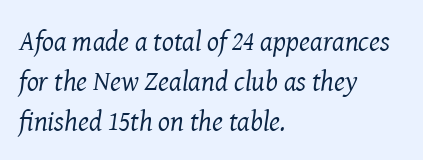
{"serif": "yes", "italic": "yes", "lean": "right", "slant_degrees": 8, "bold": "no", "weight": "regular", "width": "normal", "stroke_contrast": "medium", "x_height": "medium", "monospaced": "no", "underline": "no", "align": "left", "line_spacing": "normal", "line_spacing_ratio": 1.42, "letter_spacing": "normal", "letter_spacing_em": 0.0, "glyph_px": 28}
